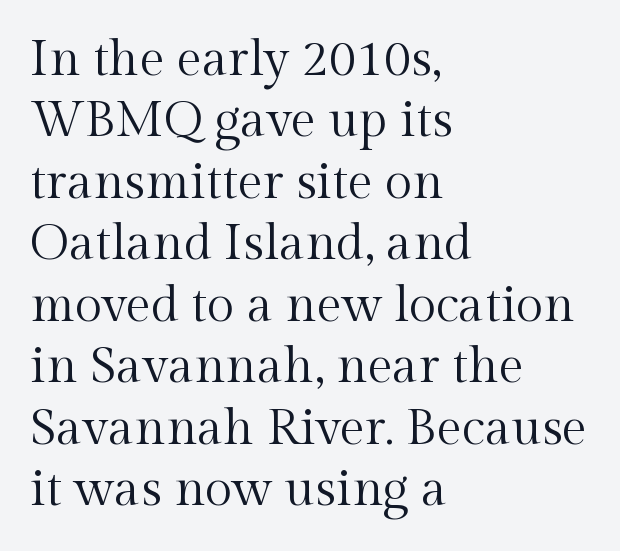
Q: Is the text bold? A: No.
Q: Is the text italic (slanted)? A: No, it is upright.
Q: Is the typeface a serif or a sans-serif typeface? A: Serif.
Q: Is the text underlined? A: No.
Q: How is the paragraph aligned? A: Left-aligned.
Q: Is the spacing between letters normal or unusually wide? A: Normal.
Q: Width (condensed, normal, or wide)? A: Normal.
Q: x-height? A: Medium.
Q: Monospaced? A: No.
